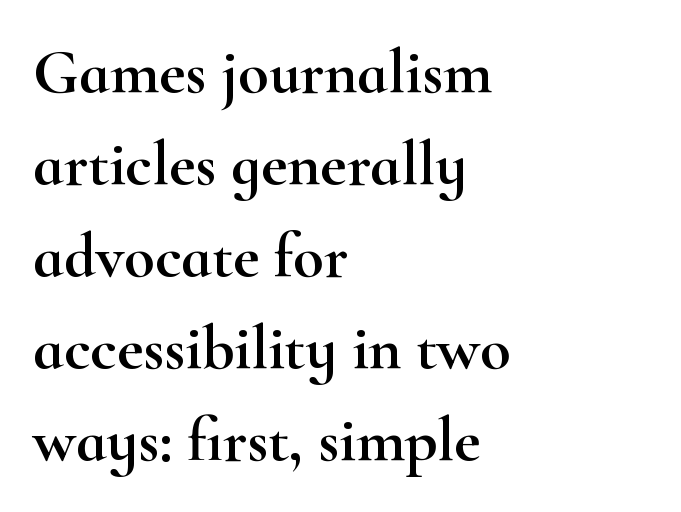
Anything drawn beneath the words? Only blank space. The face used here is rendered with its standard letterfit. The face used here is proportionally spaced, like ordinary book or web type. The text block is weighted toward the left margin, trailing off unevenly rightward. Letterform terminals end in serifs throughout the passage. The letters stand straight up with perfectly vertical stems.
